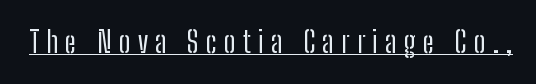
{"serif": "no", "italic": "no", "bold": "no", "weight": "regular", "width": "condensed", "stroke_contrast": "low", "x_height": "medium", "monospaced": "no", "underline": "yes", "letter_spacing": "wide", "letter_spacing_em": 0.25, "glyph_px": 29}
